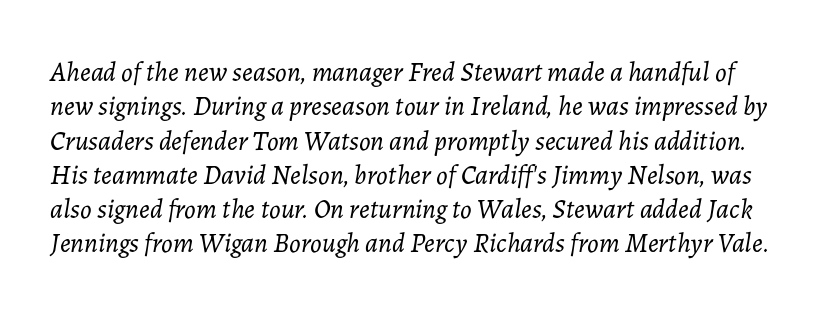
{"italic": "yes", "lean": "right", "slant_degrees": 7, "bold": "no", "underline": "no", "line_spacing": "normal", "line_spacing_ratio": 1.27, "letter_spacing": "normal", "letter_spacing_em": 0.0, "glyph_px": 27}
